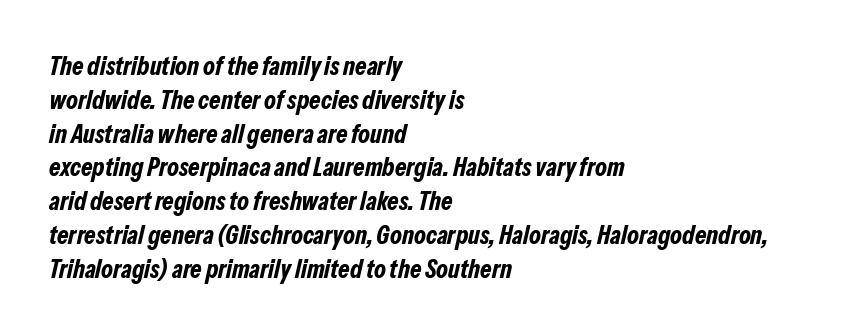
The face used here has the dense, thick strokes of a bold. Line starts are locked; line ends wander. These lines keep a tight, regular rhythm from letter to letter. The string is rendered with underlining switched off.
